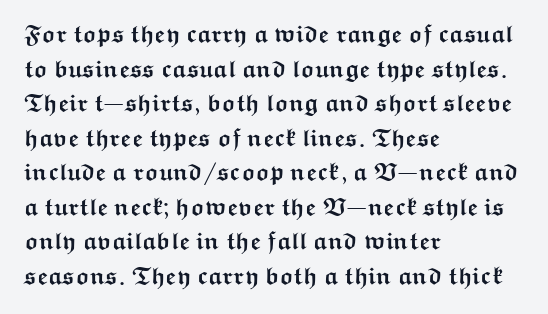
The image shows 24 px bold type, upright; set left-aligned, normal line spacing (1.44x), normal letter spacing, not underlined.
